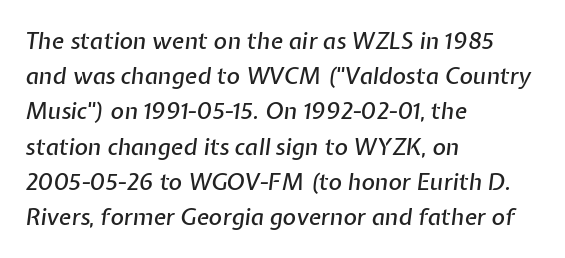
The typesetter chose a ragged-right arrangement here. These lines sit exactly where default settings would place them. The gaps between neighbouring characters are ordinary and unremarkable. Underlining? Definitely not there. Compared with ordinary roman type, these characters are visibly tilted.
